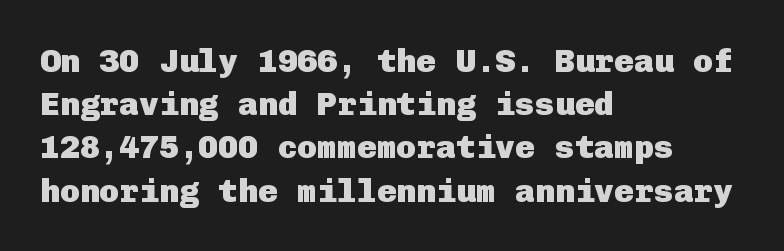
{"serif": "no", "italic": "no", "bold": "yes", "weight": "heavy", "width": "normal", "stroke_contrast": "low", "x_height": "medium", "underline": "no", "align": "left", "line_spacing": "normal", "line_spacing_ratio": 1.31, "letter_spacing": "normal", "letter_spacing_em": 0.0, "glyph_px": 33}
